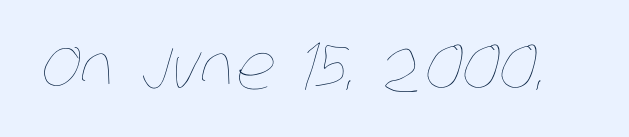
The image shows 62 px thin, condensed type; set normal letter spacing, not underlined; low stroke contrast and a large x-height.
